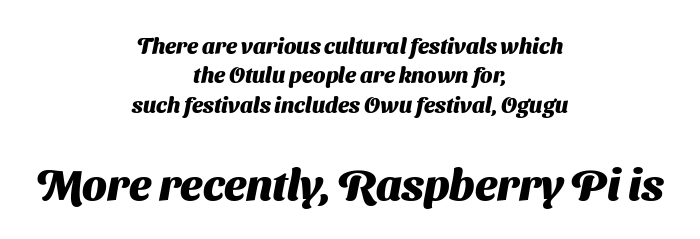
The image shows 44 px heavy sans-serif type; set centered, normal line spacing (1.34x), normal letter spacing, not underlined; the second (bottom) block is 2.0x larger; medium stroke contrast and a medium x-height.
